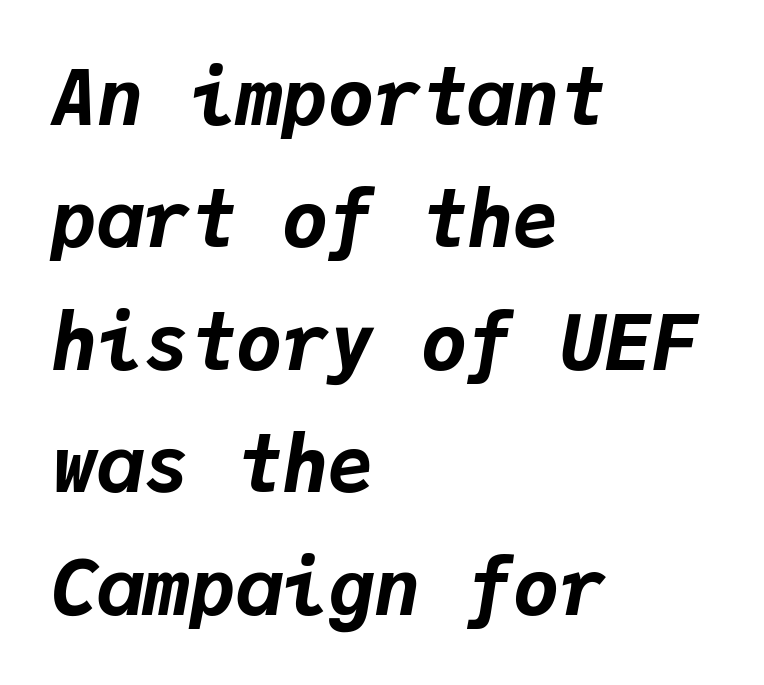
Q: Is the text bold? A: Yes.
Q: Is the text italic (slanted)? A: Yes, it leans right by about 9 degrees.
Q: Is the text underlined? A: No.
Q: How is the paragraph aligned? A: Left-aligned.
Q: Is the spacing between letters normal or unusually wide? A: Normal.
Q: Is the spacing between lines tight, normal or loose? A: Normal.
Q: Width (condensed, normal, or wide)? A: Normal.
Q: Stroke contrast? A: Low.
Q: x-height? A: Medium.
Q: Monospaced? A: Yes.
